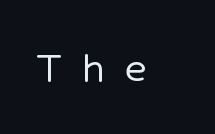
Q: Is the text italic (slanted)? A: No, it is upright.
Q: Is the typeface a serif or a sans-serif typeface? A: Sans-serif.
Q: Is the text underlined? A: No.
Q: Is the spacing between letters normal or unusually wide? A: Unusually wide.
Q: Width (condensed, normal, or wide)? A: Normal.
Q: Stroke contrast? A: Low.
Q: x-height? A: Medium.
Q: Monospaced? A: No.
